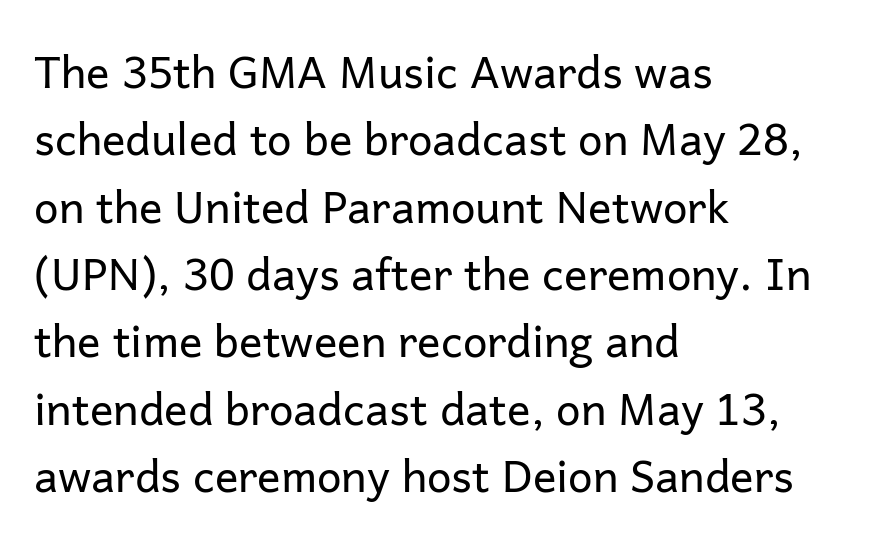
Nobody touched the tracking dial on this one. Serifs: no, the terminals of the letterforms are clean. Line spacing here is normal. The axis of the letterforms is exactly vertical. Note the varied advance widths — an 'i' is clearly narrower than an 'm'. The space beneath each line is pristine and unruled.
